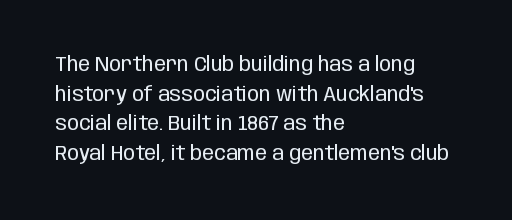
{"italic": "no", "bold": "no", "underline": "no", "align": "left", "line_spacing": "normal", "line_spacing_ratio": 1.48, "letter_spacing": "normal", "letter_spacing_em": 0.0, "glyph_px": 20}
